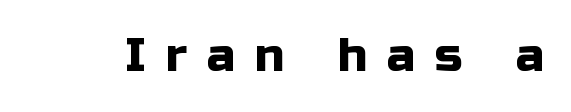
{"serif": "no", "italic": "no", "width": "normal", "stroke_contrast": "low", "x_height": "medium", "monospaced": "no", "underline": "no", "letter_spacing": "wide", "letter_spacing_em": 0.42, "glyph_px": 47}
